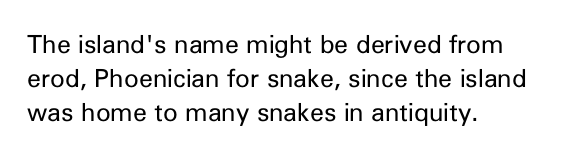
The image shows 25 px text type, upright; set left-aligned, normal line spacing (1.37x), normal letter spacing, not underlined.
